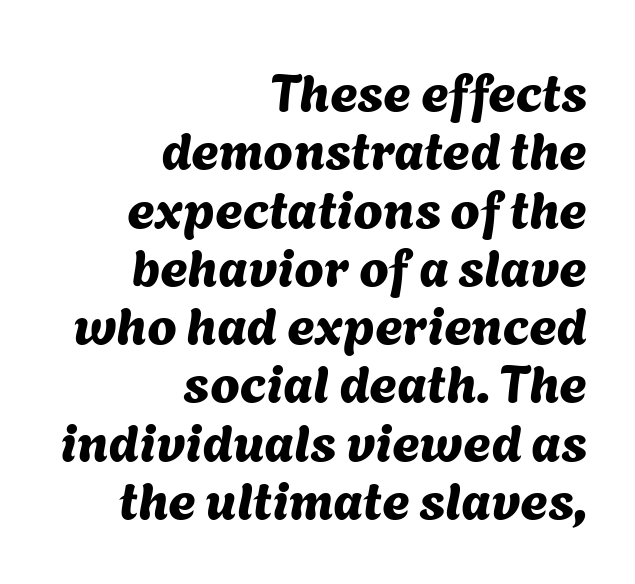
Successive baselines arrive quickly, one right under another. This sample has the flowing, uneven cadence of proportional lettering. Bare-footed words on every line. This sample uses a sans-serif face. There is no visible air inserted between adjacent glyphs.
